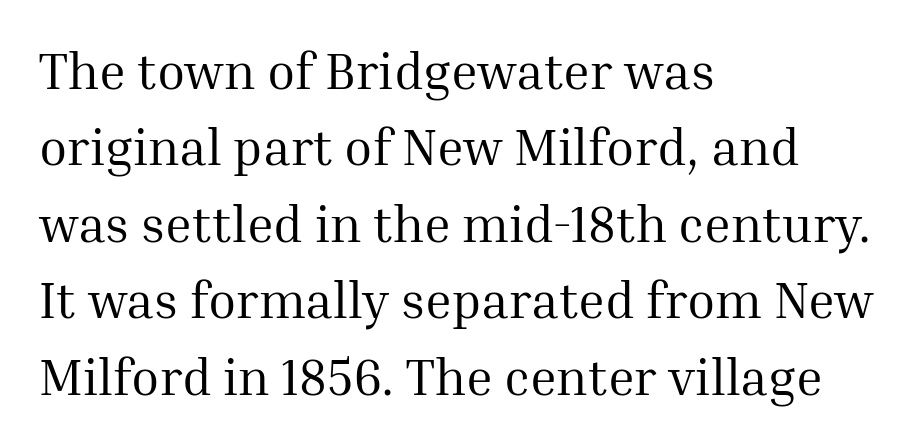
Q: Is the text bold? A: No.
Q: Is the text italic (slanted)? A: No, it is upright.
Q: Is the typeface a serif or a sans-serif typeface? A: Serif.
Q: Is the text underlined? A: No.
Q: How is the paragraph aligned? A: Left-aligned.
Q: Is the spacing between letters normal or unusually wide? A: Normal.
Q: Is the spacing between lines tight, normal or loose? A: Normal.
Q: Width (condensed, normal, or wide)? A: Normal.
Q: Stroke contrast? A: Medium.
Q: x-height? A: Medium.
Q: Monospaced? A: No.
